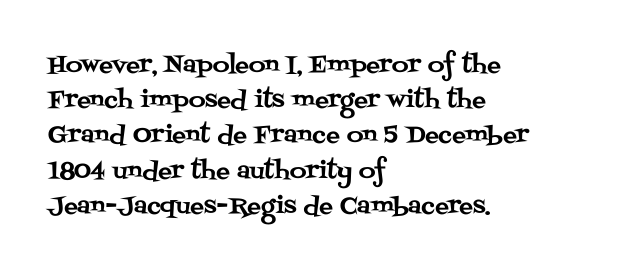
The image shows 23 px text type, upright; set left-aligned, normal line spacing (1.53x), normal letter spacing, not underlined.
